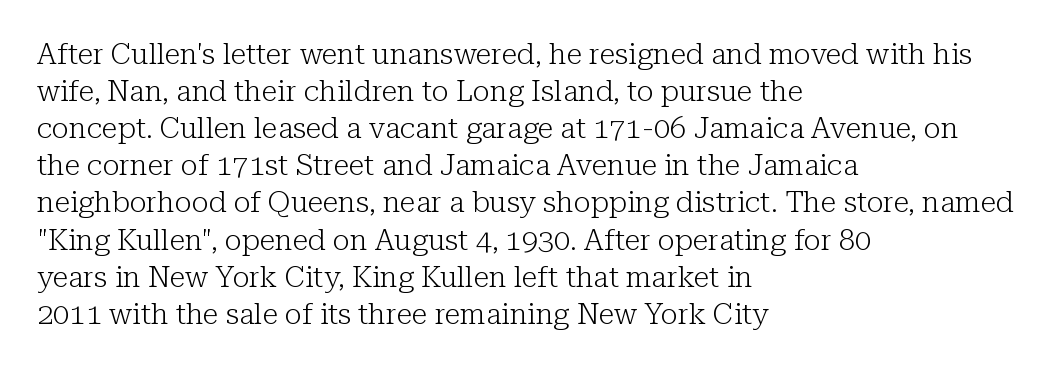
Q: Is the text bold? A: No.
Q: Is the text italic (slanted)? A: No, it is upright.
Q: Is the typeface a serif or a sans-serif typeface? A: Serif.
Q: Is the text underlined? A: No.
Q: How is the paragraph aligned? A: Left-aligned.
Q: Is the spacing between letters normal or unusually wide? A: Normal.
Q: Is the spacing between lines tight, normal or loose? A: Normal.
Q: Width (condensed, normal, or wide)? A: Normal.
Q: Stroke contrast? A: Low.
Q: x-height? A: Medium.
Q: Monospaced? A: No.
